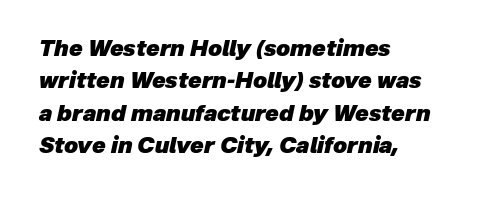
{"italic": "yes", "lean": "right", "slant_degrees": 12, "bold": "yes", "underline": "no", "align": "left", "line_spacing": "normal", "line_spacing_ratio": 1.47, "letter_spacing": "normal", "letter_spacing_em": 0.0, "glyph_px": 22}
